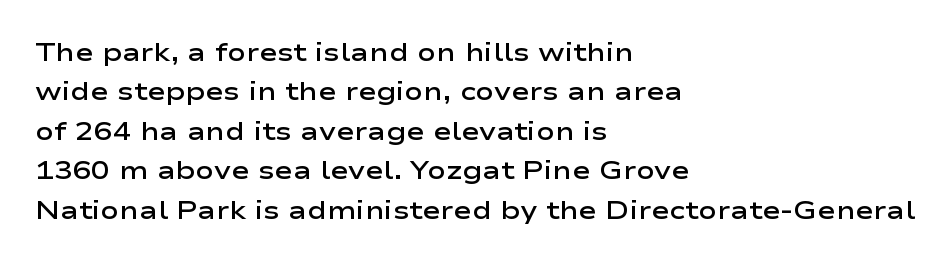
Underlining? Definitely not there. This sample uses plain, unmodified letter spacing. Is there any slant? The stems are plumb. A classic flush-left, rag-right setting is used for this passage.
